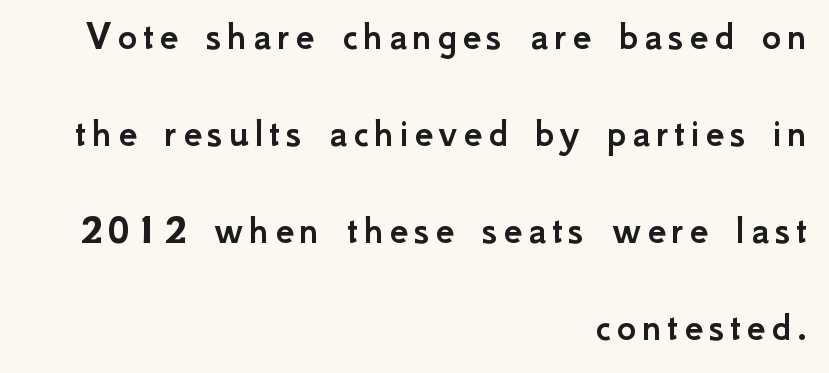
{"serif": "no", "italic": "no", "width": "normal", "stroke_contrast": "low", "x_height": "small", "monospaced": "no", "underline": "no", "align": "right", "line_spacing": "loose", "line_spacing_ratio": 2.31, "glyph_px": 42}
